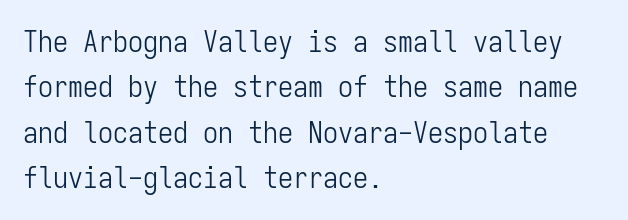
The image shows 30 px light, condensed sans-serif type, upright, monospaced; set left-aligned, normal line spacing (1.51x), normal letter spacing, not underlined; low stroke contrast and a medium x-height.
